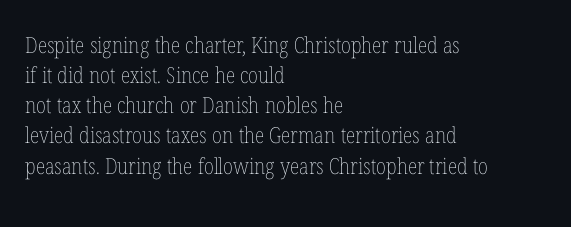
The image shows 22 px text type, upright; set left-aligned, normal line spacing (1.37x), normal letter spacing, not underlined.
